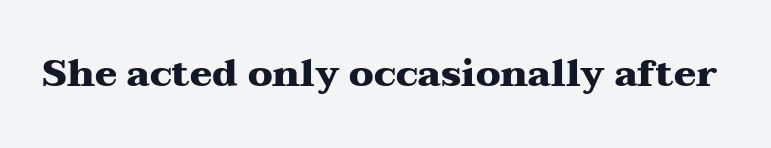
Q: Is the text bold? A: Yes.
Q: Is the text italic (slanted)? A: No, it is upright.
Q: Is the typeface a serif or a sans-serif typeface? A: Serif.
Q: Is the text underlined? A: No.
Q: Is the spacing between letters normal or unusually wide? A: Normal.
Q: Width (condensed, normal, or wide)? A: Wide.
Q: Stroke contrast? A: Medium.
Q: x-height? A: Medium.
Q: Monospaced? A: No.
